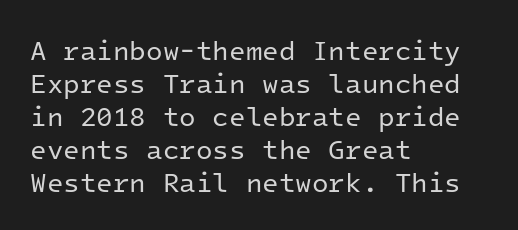
Q: Is the text bold? A: No.
Q: Is the text italic (slanted)? A: No, it is upright.
Q: Is the text underlined? A: No.
Q: How is the paragraph aligned? A: Left-aligned.
Q: Is the spacing between letters normal or unusually wide? A: Normal.
